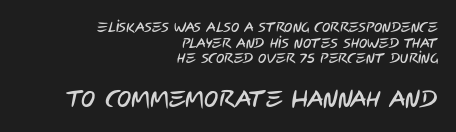
{"underline": "no", "align": "right", "line_spacing": "tight", "line_spacing_ratio": 1.12, "letter_spacing": "normal", "letter_spacing_em": 0.0, "larger_block": "second", "size_ratio": 1.71, "glyph_px": 24}
